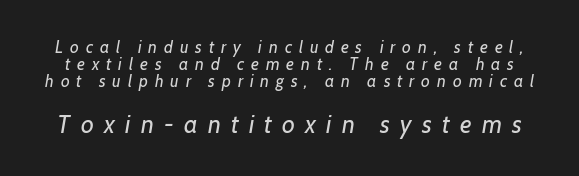
Q: Is the text bold? A: No.
Q: Is the text italic (slanted)? A: Yes, it leans right by about 7 degrees.
Q: Is the text underlined? A: No.
Q: Is the spacing between letters normal or unusually wide? A: Unusually wide.
Q: Is the spacing between lines tight, normal or loose? A: Tight.
Q: Which block of text is set in a larger size, the first (top) or the second (bottom)? A: The second (bottom) one.
